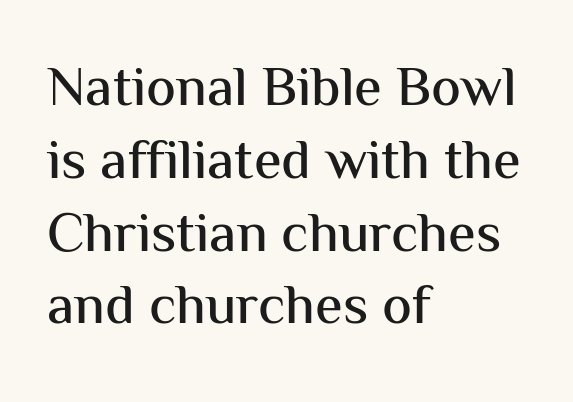
Honestly, there is no underline to notice here at all. These lines are set flush left with a ragged right edge. Whoever set this chose a conventional vertical rhythm. No extra tracking has been applied to these lines. Look at the bottom of the vertical strokes: they stop flat, with no serifs. Do the characters align in a grid? No, the font is proportional.
